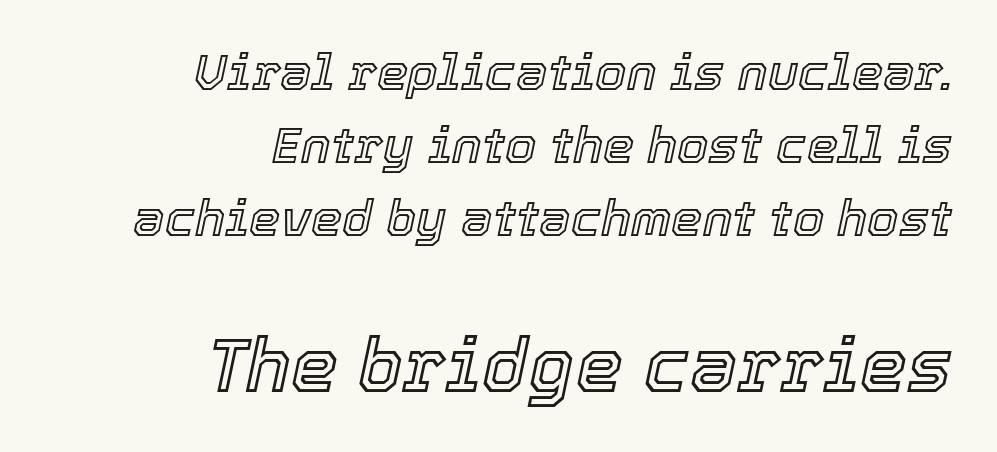
{"italic": "yes", "lean": "right", "slant_degrees": 12, "width": "normal", "x_height": "medium", "monospaced": "no", "underline": "no", "align": "right", "line_spacing": "normal", "line_spacing_ratio": 1.46, "letter_spacing": "normal", "letter_spacing_em": 0.0, "larger_block": "second", "size_ratio": 1.5, "glyph_px": 75}
